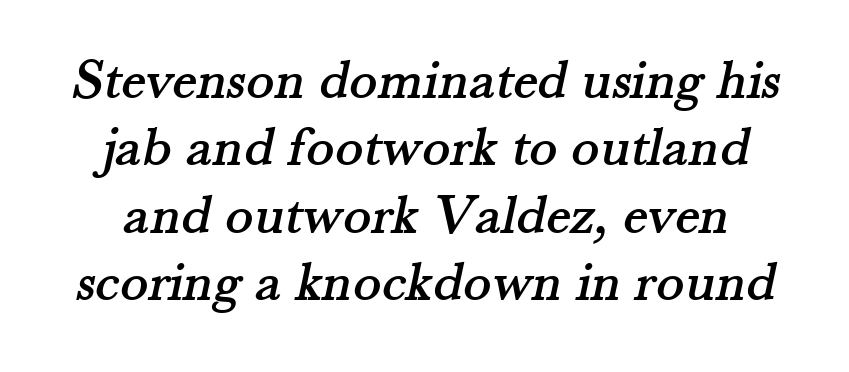
Honestly, there is no underline to notice here at all. You can tell from the footed stems that serif type was used. These lines are rendered in a variable-pitch font. In terms of letterspacing, this is plain default setting.
